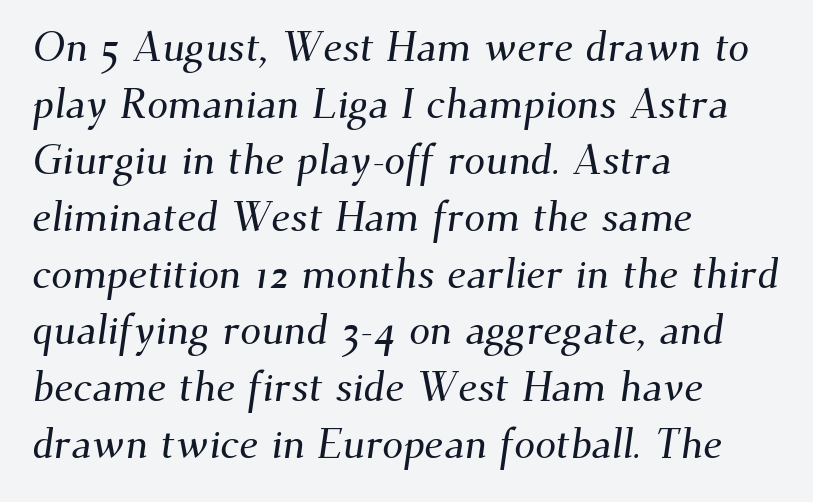
{"serif": "yes", "width": "normal", "stroke_contrast": "medium", "x_height": "small", "monospaced": "no", "underline": "no", "align": "left", "line_spacing": "normal", "line_spacing_ratio": 1.35, "letter_spacing": "normal", "letter_spacing_em": 0.0, "glyph_px": 42}
